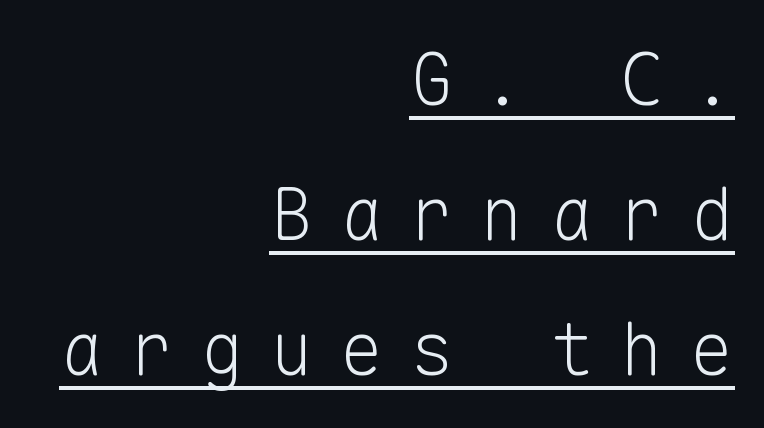
{"serif": "no", "italic": "no", "bold": "no", "weight": "light", "width": "normal", "stroke_contrast": "low", "x_height": "medium", "monospaced": "yes", "underline": "yes", "align": "right", "line_spacing_ratio": 1.85, "letter_spacing": "wide", "letter_spacing_em": 0.36, "glyph_px": 73}
